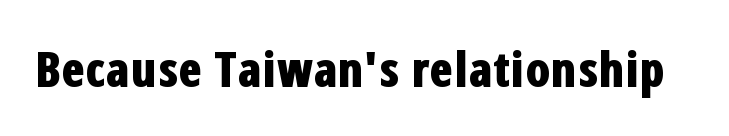
Q: Is the text bold? A: Yes.
Q: Is the text italic (slanted)? A: No, it is upright.
Q: Is the typeface a serif or a sans-serif typeface? A: Sans-serif.
Q: Is the text underlined? A: No.
Q: Is the spacing between letters normal or unusually wide? A: Normal.
Q: Width (condensed, normal, or wide)? A: Condensed.
Q: Stroke contrast? A: Low.
Q: x-height? A: Medium.
Q: Monospaced? A: No.
